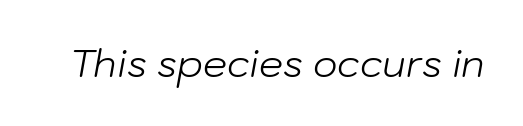
Q: Is the text bold? A: No.
Q: Is the text italic (slanted)? A: Yes, it leans right by about 10 degrees.
Q: Is the text underlined? A: No.
Q: Is the spacing between letters normal or unusually wide? A: Normal.
Q: Width (condensed, normal, or wide)? A: Normal.
Q: Stroke contrast? A: Low.
Q: x-height? A: Medium.
Q: Monospaced? A: No.
